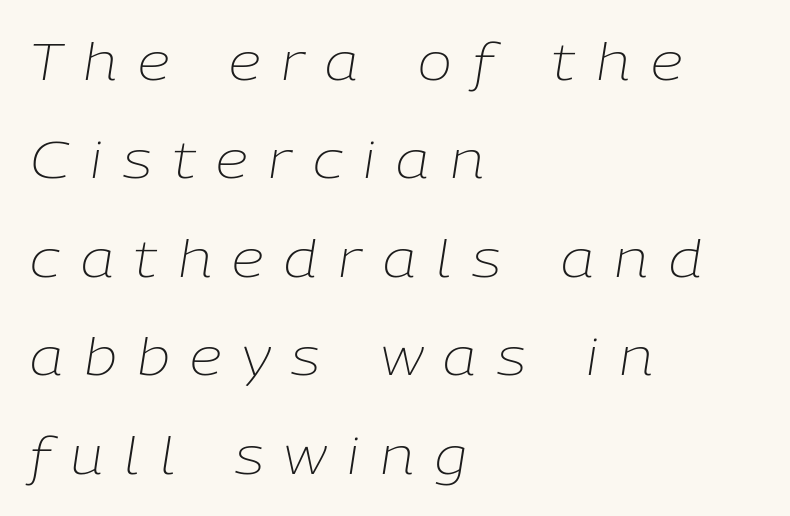
The image shows 51 px light type, italic (leaning right); set left-aligned, loose line spacing (1.93x), unusually wide letter spacing (+0.41 em), not underlined; low stroke contrast and a medium x-height.
